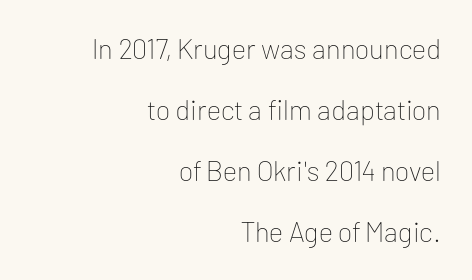
{"serif": "no", "italic": "no", "bold": "no", "weight": "thin", "width": "normal", "stroke_contrast": "low", "x_height": "medium", "monospaced": "no", "underline": "no", "align": "right", "line_spacing": "loose", "line_spacing_ratio": 2.18, "letter_spacing": "normal", "letter_spacing_em": 0.0, "glyph_px": 28}
